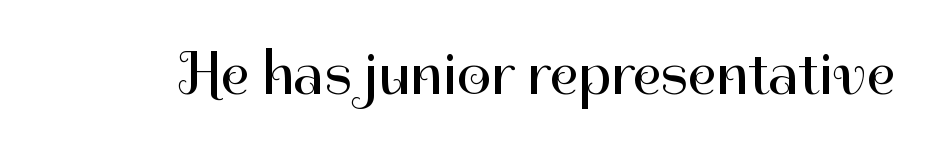
The image shows 61 px regular-weight sans-serif type, upright; set normal letter spacing, not underlined; high stroke contrast and a medium x-height.
